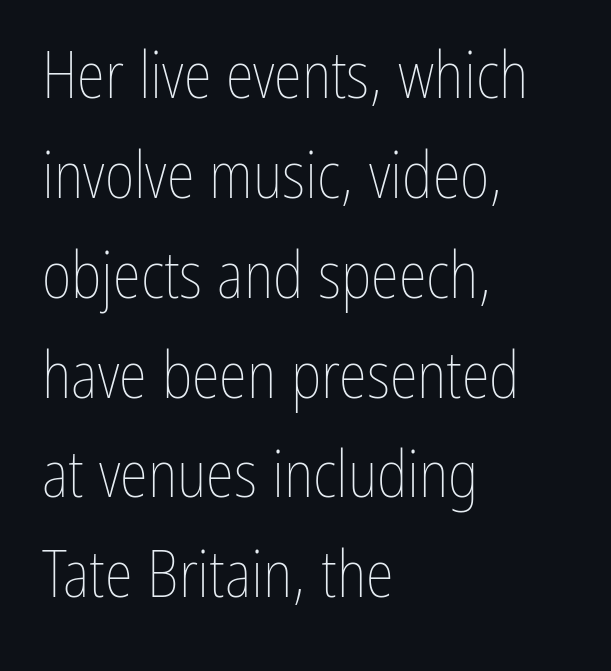
{"italic": "no", "bold": "no", "weight": "thin", "width": "condensed", "stroke_contrast": "low", "x_height": "medium", "monospaced": "no", "underline": "no", "align": "left", "line_spacing": "normal", "line_spacing_ratio": 1.56, "letter_spacing": "normal", "letter_spacing_em": 0.0, "glyph_px": 64}
